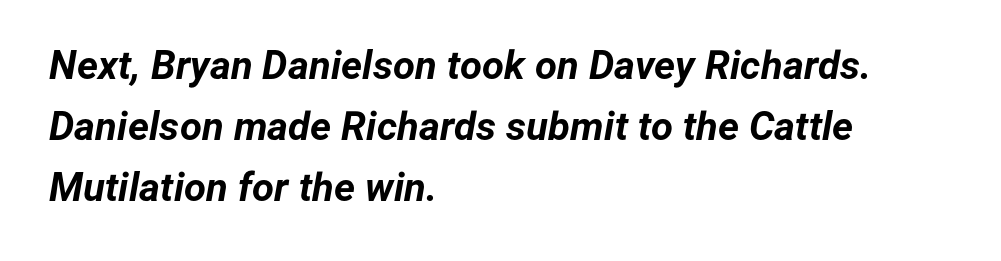
Words appear dense and cohesive because spacing is normal. Do the characters align in a grid? No, the font is proportional. The characters look thick and weighty, a clear bold. Would a proofreader flag this as italicized? Yes. Only glyphs here, with clear space below each row.
